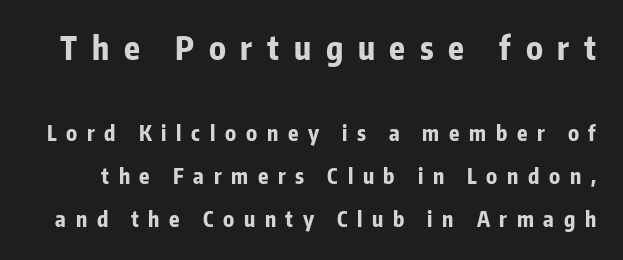
Q: Is the text bold? A: Yes.
Q: Is the text italic (slanted)? A: No, it is upright.
Q: Is the typeface a serif or a sans-serif typeface? A: Sans-serif.
Q: Is the text underlined? A: No.
Q: Is the spacing between letters normal or unusually wide? A: Unusually wide.
Q: Is the spacing between lines tight, normal or loose? A: Loose.
Q: Which block of text is set in a larger size, the first (top) or the second (bottom)? A: The first (top) one.
Q: Width (condensed, normal, or wide)? A: Condensed.
Q: Stroke contrast? A: Low.
Q: x-height? A: Medium.
Q: Monospaced? A: No.
